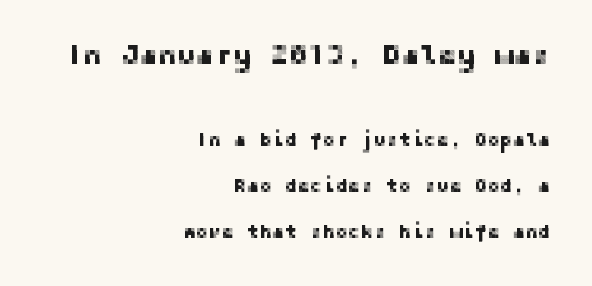
{"serif": "no", "italic": "no", "width": "normal", "stroke_contrast": "low", "x_height": "medium", "underline": "no", "align": "right", "line_spacing": "loose", "line_spacing_ratio": 2.42, "letter_spacing": "normal", "letter_spacing_em": 0.0, "larger_block": "first", "size_ratio": 1.47, "glyph_px": 28}
